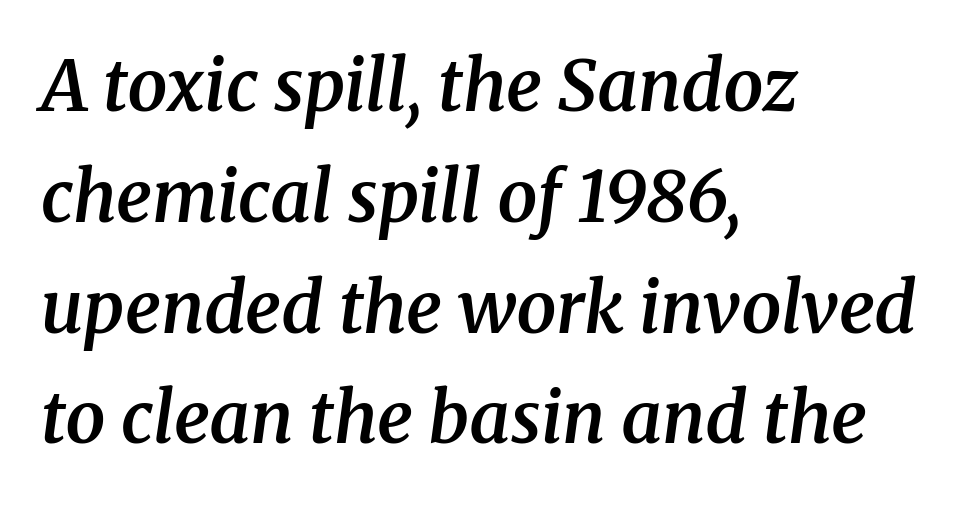
This block has exactly the height ordinary leading produces. There is no visible air inserted between adjacent glyphs. This is the in-between weight designers call semibold or demi. The letters are slanted; this is an italic face. A bare baseline throughout the passage.
